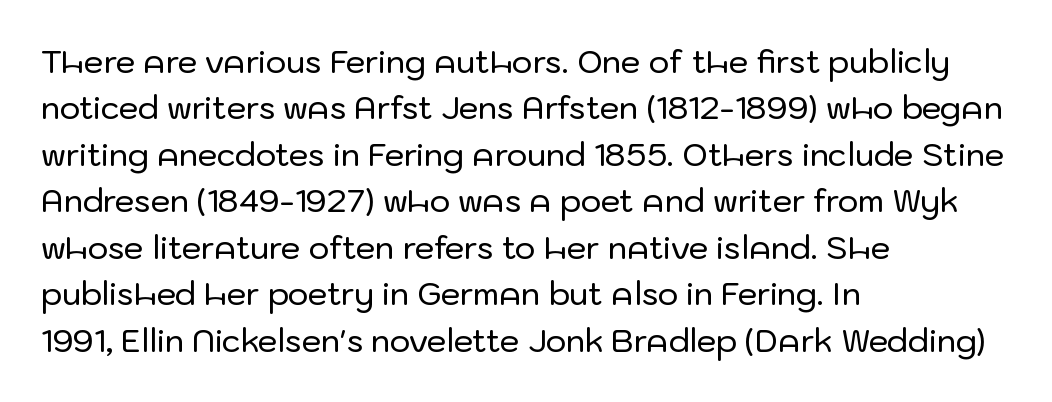
Whoever set this chose a conventional vertical rhythm. Proportional: the letters do not fall into vertical columns. A classic flush-left, rag-right setting is used for this passage. The letterforms sit shoulder to shoulder at normal distance.
